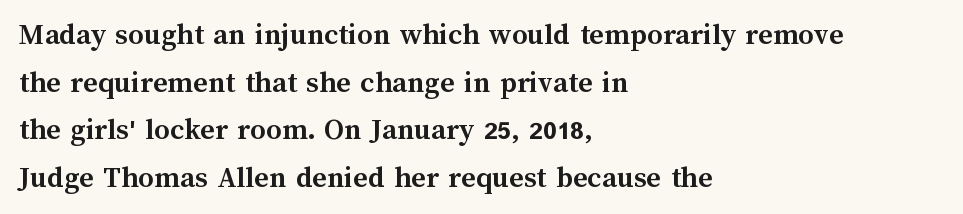
Q: Is the text bold? A: Yes.
Q: Is the text italic (slanted)? A: No, it is upright.
Q: Is the text underlined? A: No.
Q: How is the paragraph aligned? A: Left-aligned.
Q: Is the spacing between letters normal or unusually wide? A: Normal.
Q: Is the spacing between lines tight, normal or loose? A: Normal.
Q: Width (condensed, normal, or wide)? A: Normal.
Q: Stroke contrast? A: Medium.
Q: x-height? A: Medium.
Q: Monospaced? A: No.
